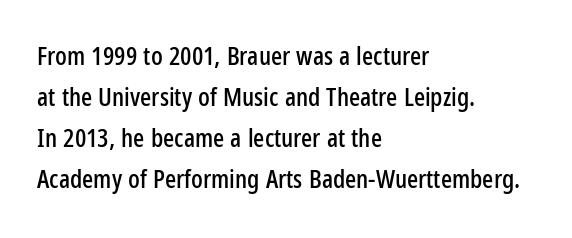
Descenders hang freely into open space. The font's upright variant was chosen for this text. Alignment: flush left. Leading: standard. The letterforms sit shoulder to shoulder at normal distance.
